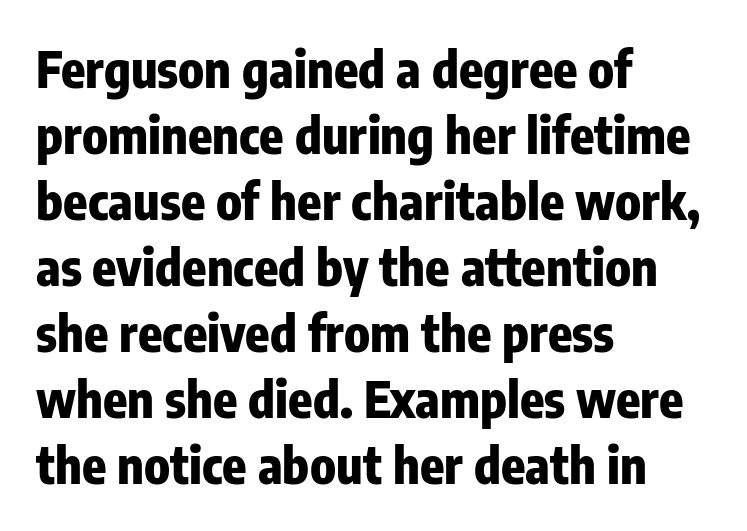
Honestly, the row spacing looks completely unremarkable. Nope, not italic — everything's standing straight. Pretty heavy lettering here — definitely bold. I'd call this a sans setting — the letters go barefoot. Only glyphs here, with clear space below each row. The text block is weighted toward the left margin, trailing off unevenly rightward.
